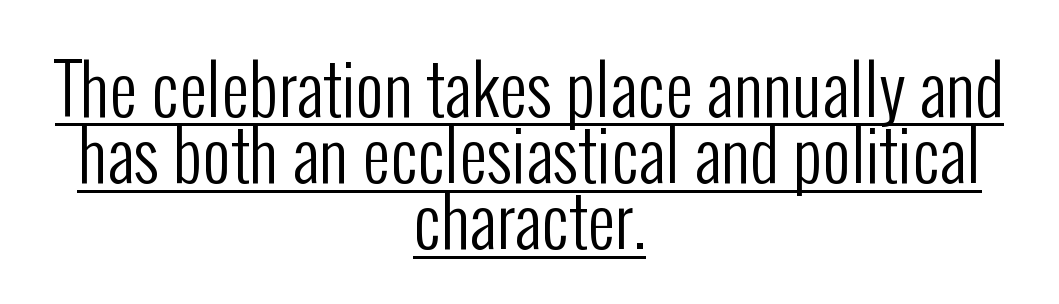
{"serif": "no", "italic": "no", "bold": "no", "weight": "regular", "width": "condensed", "stroke_contrast": "low", "x_height": "medium", "monospaced": "no", "underline": "yes", "align": "center", "line_spacing": "tight", "line_spacing_ratio": 0.96, "letter_spacing": "normal", "letter_spacing_em": 0.0, "glyph_px": 69}
